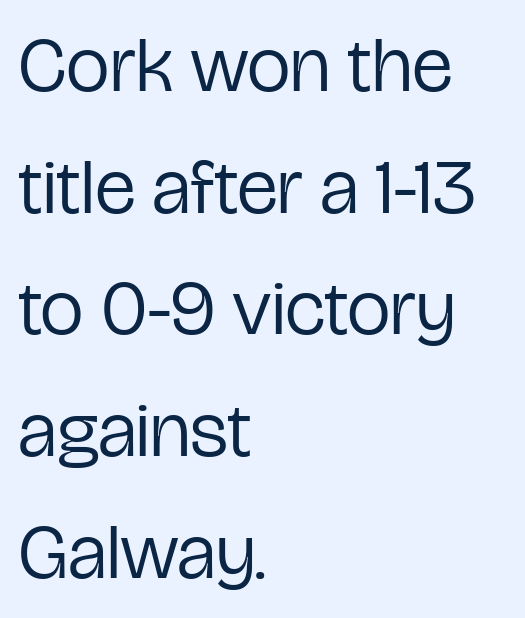
Looks like regular typesetting: each glyph gets only the width it needs. Caption: face not bold, strokes unweighted. A typesetter would call this leading conventional body-copy spacing. The face used here is a sans, in the tradition of grotesques and geometrics.
